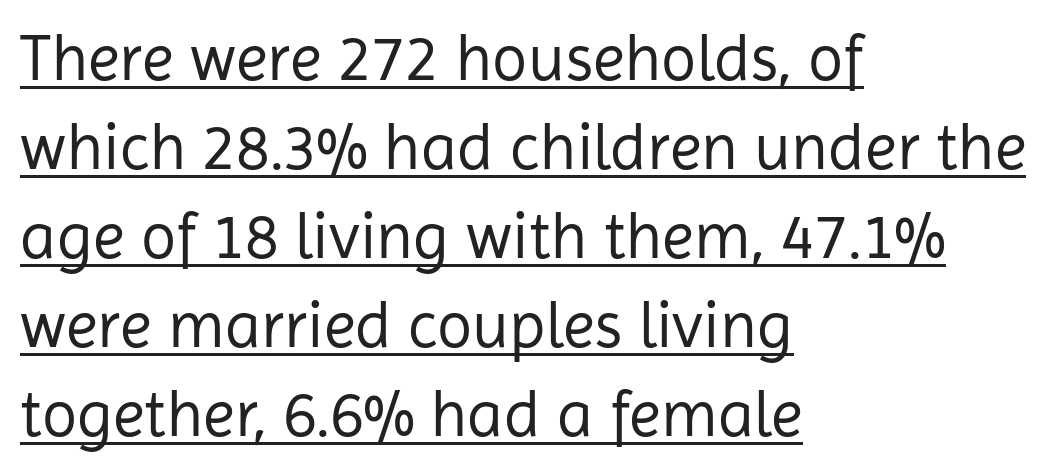
Q: Is the text bold? A: No.
Q: Is the text italic (slanted)? A: No, it is upright.
Q: Is the typeface a serif or a sans-serif typeface? A: Sans-serif.
Q: Is the text underlined? A: Yes.
Q: How is the paragraph aligned? A: Left-aligned.
Q: Is the spacing between letters normal or unusually wide? A: Normal.
Q: Is the spacing between lines tight, normal or loose? A: Normal.
Q: Width (condensed, normal, or wide)? A: Normal.
Q: Stroke contrast? A: Low.
Q: x-height? A: Medium.
Q: Monospaced? A: No.
